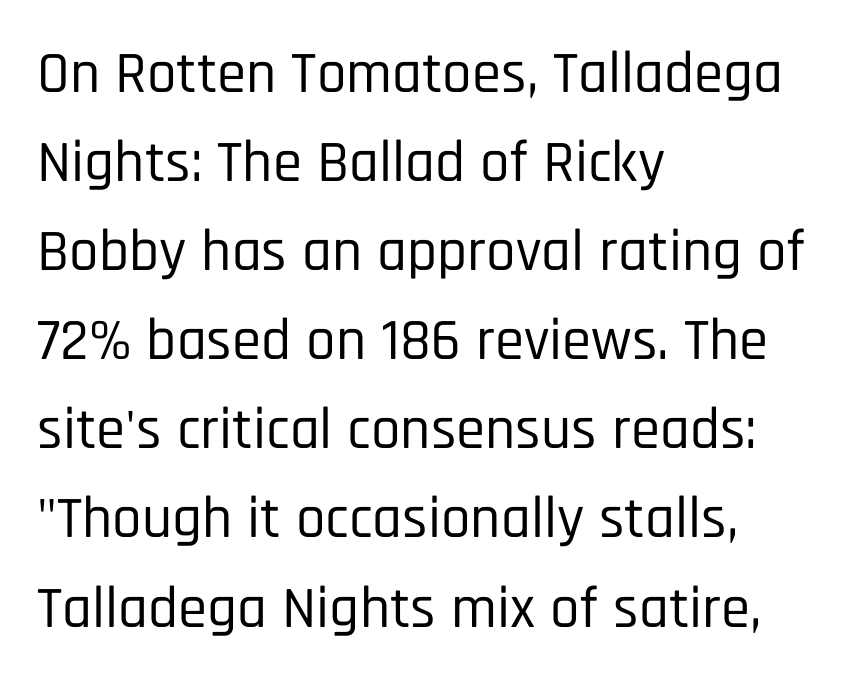
The image shows 59 px condensed sans-serif type, upright; set left-aligned, normal line spacing (1.51x), normal letter spacing, not underlined; low stroke contrast and a large x-height.
